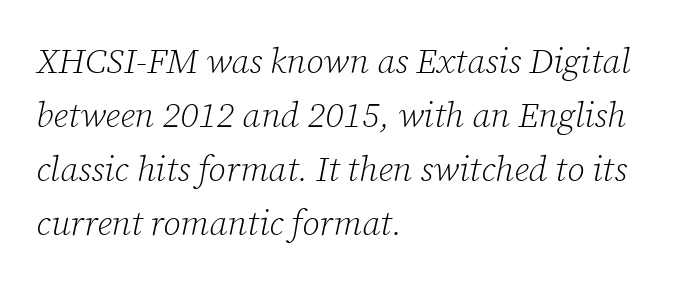
Emphasis-style slanted type is in use. The characters display serif detailing at their extremities. Caption: standard tracking, unaltered. Counters stay open thanks to moderate or lighter strokes. No word sits above an underline. Which margin do the lines hug? The left one — the right edge is uneven.
